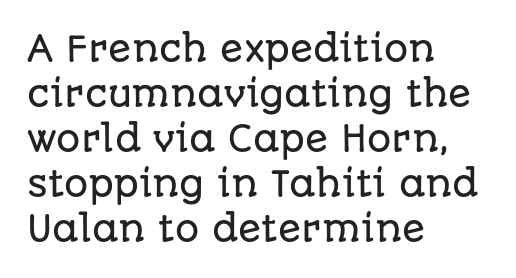
Q: Is the text italic (slanted)? A: No, it is upright.
Q: Is the typeface a serif or a sans-serif typeface? A: Sans-serif.
Q: Is the text underlined? A: No.
Q: How is the paragraph aligned? A: Left-aligned.
Q: Is the spacing between letters normal or unusually wide? A: Normal.
Q: Is the spacing between lines tight, normal or loose? A: Normal.
Q: Width (condensed, normal, or wide)? A: Normal.
Q: Stroke contrast? A: Low.
Q: x-height? A: Large.
Q: Monospaced? A: No.
